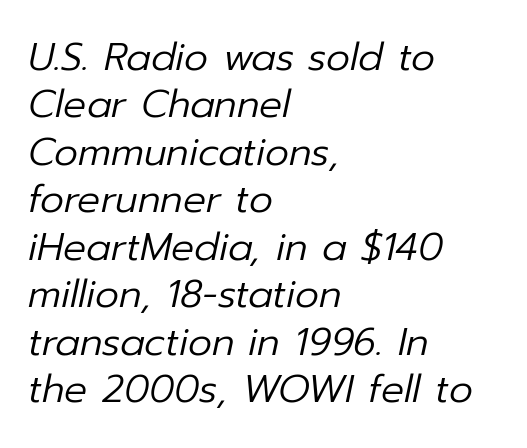
The passage shown has conventional tracking throughout. These lines are set flush left with a ragged right edge. Weight: not bold — regular or lighter. Leading: standard. The passage shown leans; its letterforms are oblique. Type without underlining.
